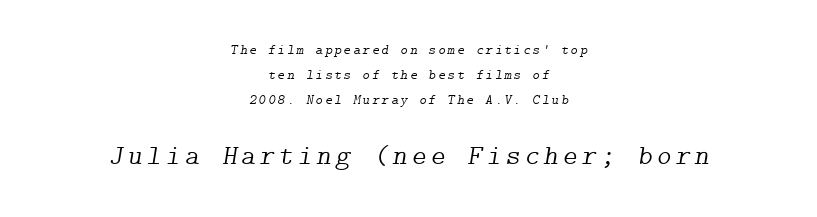
The image shows 28 px light serif type, italic (leaning right); set centered, line spacing 1.79x, not underlined; the second (bottom) block is 2.0x larger; low stroke contrast and a medium x-height.
